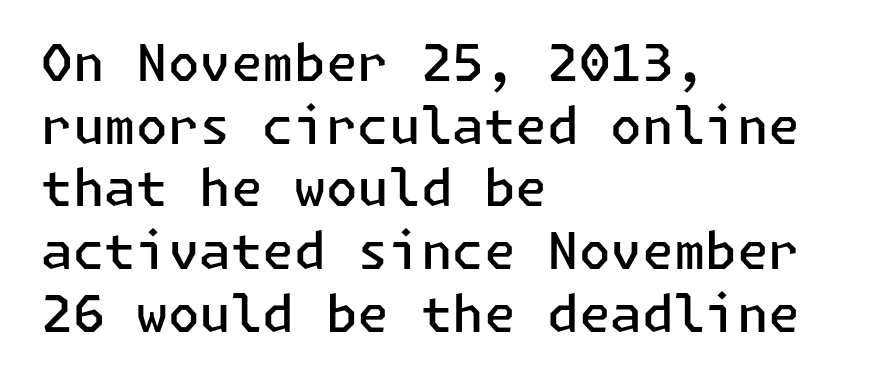
{"serif": "no", "italic": "no", "bold": "semi", "weight": "semibold", "width": "normal", "stroke_contrast": "low", "x_height": "medium", "underline": "no", "align": "left", "line_spacing_ratio": 1.23, "letter_spacing": "normal", "letter_spacing_em": 0.0, "glyph_px": 51}
